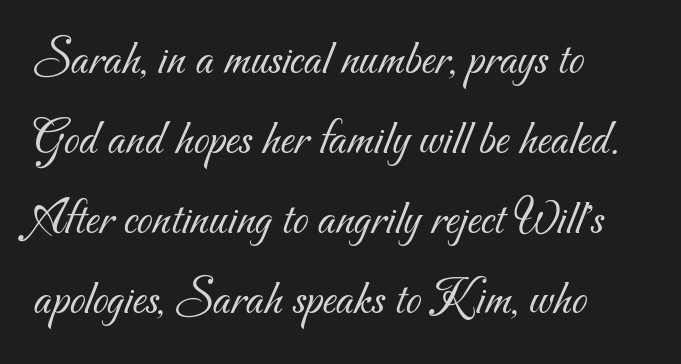
Each stroke keeps to a modest, everyday thickness or less. Honestly, the letter spacing is just normal — you wouldn't notice it. The rag falls on the right side of this text block. What kind of face is this? One without serifs — a sans.
